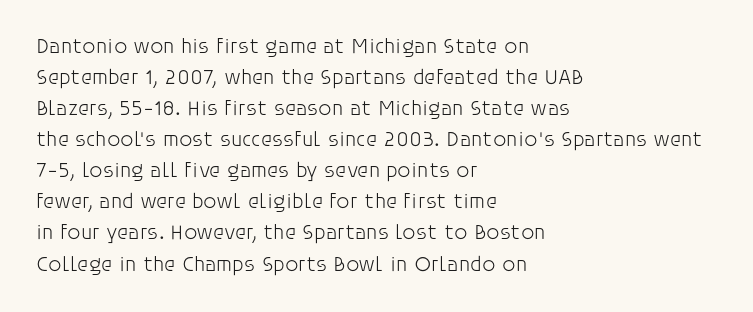
Q: Is the text bold? A: No.
Q: Is the text italic (slanted)? A: No, it is upright.
Q: Is the text underlined? A: No.
Q: How is the paragraph aligned? A: Left-aligned.
Q: Is the spacing between letters normal or unusually wide? A: Normal.
Q: Is the spacing between lines tight, normal or loose? A: Normal.
